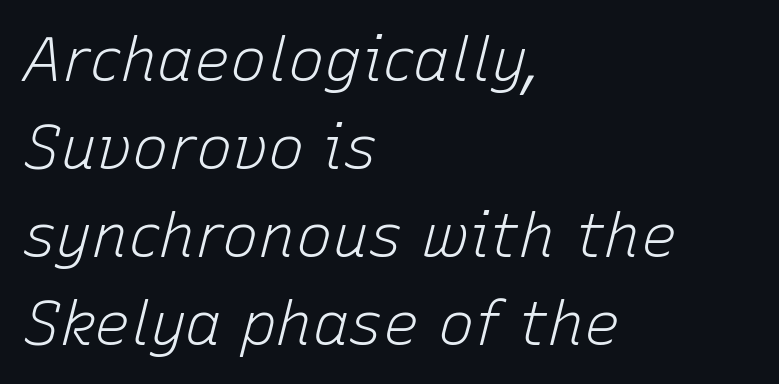
The image shows 61 px light type, italic (leaning right); set left-aligned, normal line spacing (1.44x), normal letter spacing, not underlined; low stroke contrast and a medium x-height.
